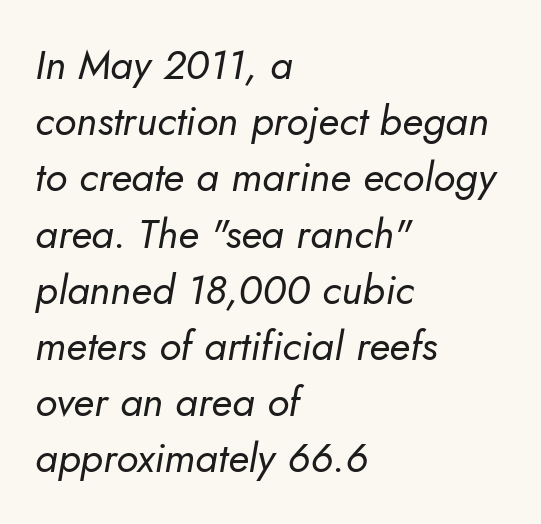
Stems here are at most as thick as an everyday book face. Notice how the stems are inclined rather than vertical — that's the hallmark of italics. This sample has the flowing, uneven cadence of proportional lettering. In terms of leading, this rendering sits right in the middle.
